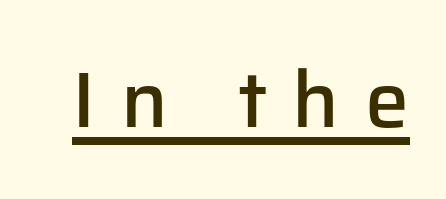
{"serif": "no", "italic": "no", "bold": "semi", "weight": "semibold", "width": "normal", "stroke_contrast": "low", "x_height": "medium", "monospaced": "no", "underline": "yes", "letter_spacing": "wide", "letter_spacing_em": 0.32, "glyph_px": 79}
